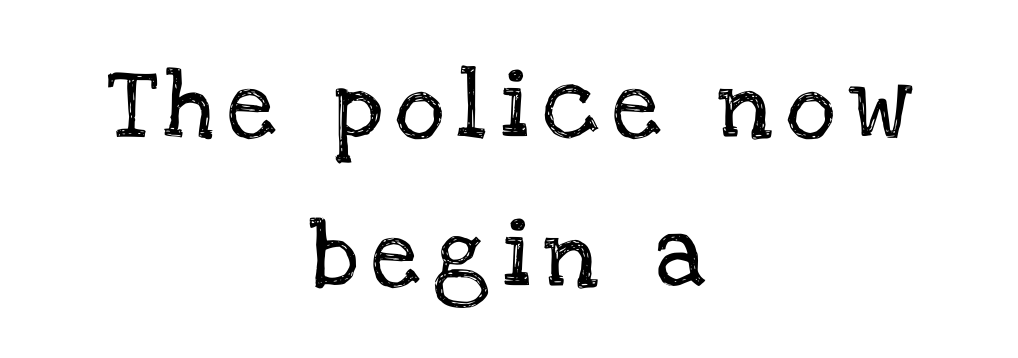
Q: Is the text italic (slanted)? A: No, it is upright.
Q: Is the typeface a serif or a sans-serif typeface? A: Serif.
Q: Is the text underlined? A: No.
Q: How is the paragraph aligned? A: Centered.
Q: Is the spacing between letters normal or unusually wide? A: Unusually wide.
Q: Is the spacing between lines tight, normal or loose? A: Loose.
Q: Width (condensed, normal, or wide)? A: Normal.
Q: Stroke contrast? A: Low.
Q: x-height? A: Large.
Q: Monospaced? A: No.
